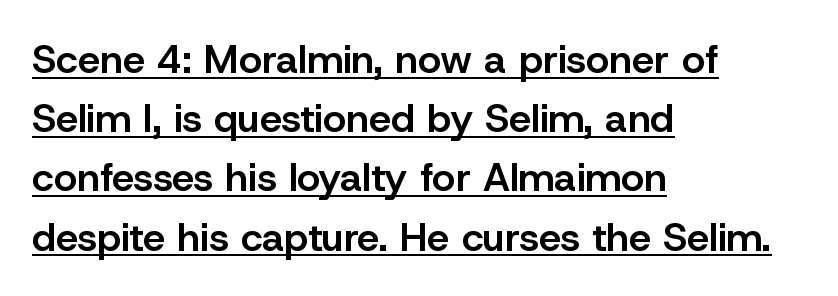
The image shows 40 px semibold sans-serif type, upright; set left-aligned, normal line spacing (1.48x), normal letter spacing, underlined; low stroke contrast and a medium x-height.
